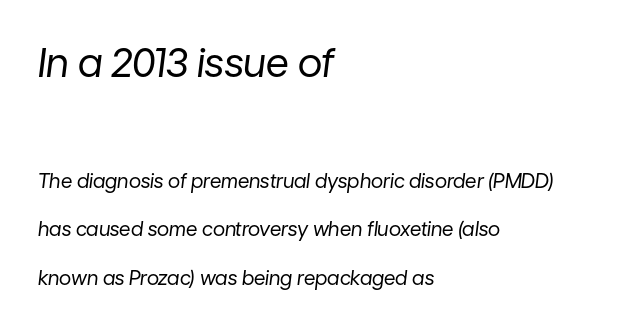
Q: Is the text bold? A: No.
Q: Is the text italic (slanted)? A: Yes, it leans right by about 7 degrees.
Q: Is the text underlined? A: No.
Q: How is the paragraph aligned? A: Left-aligned.
Q: Is the spacing between letters normal or unusually wide? A: Normal.
Q: Is the spacing between lines tight, normal or loose? A: Loose.
Q: Which block of text is set in a larger size, the first (top) or the second (bottom)? A: The first (top) one.
Q: Width (condensed, normal, or wide)? A: Normal.
Q: Stroke contrast? A: Low.
Q: x-height? A: Medium.
Q: Monospaced? A: No.
